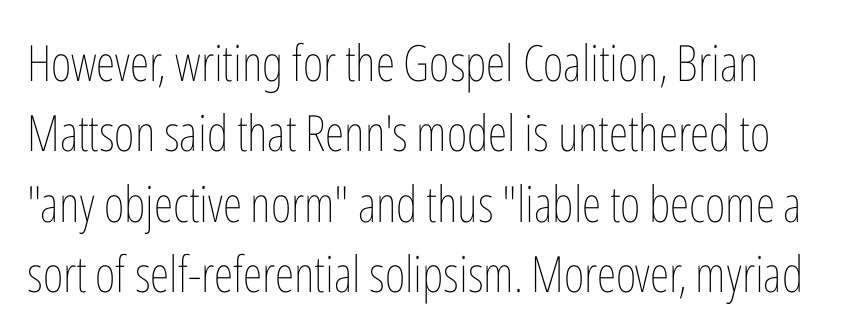
You could call the tracking neutral — neither tight nor loose. The characters are drawn with everyday or finer stroke widths. Regular leading. Just letters on the line, the space beneath them empty. Spacing verdict: proportional, widths tailored to each character.
